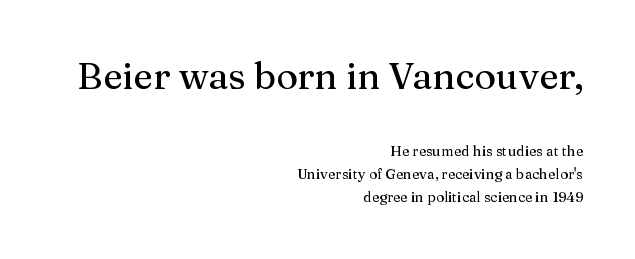
The image shows 37 px serif type, upright; set right-aligned, normal line spacing (1.64x), normal letter spacing, not underlined; the first (top) block is 2.64x larger; medium stroke contrast and a medium x-height.
